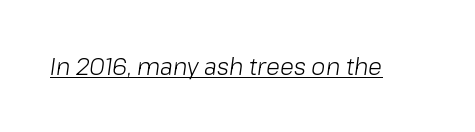
The image shows 23 px text type, italic (leaning right); set normal letter spacing, underlined.
